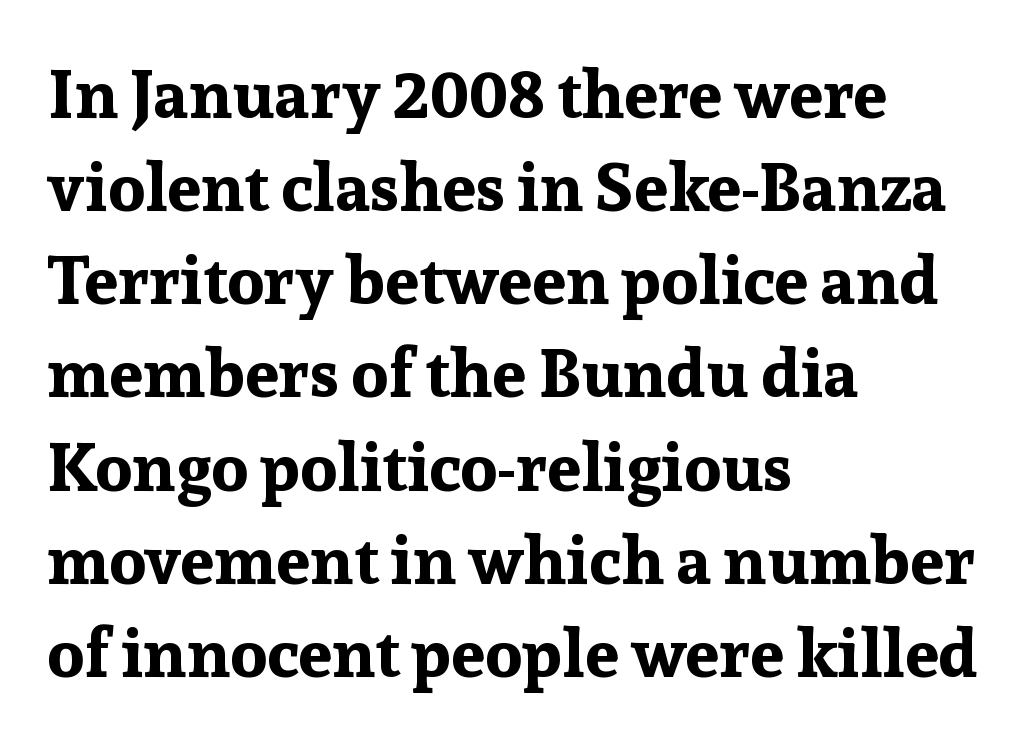
The image shows 68 px bold serif type, upright; set left-aligned, normal line spacing (1.37x), normal letter spacing, not underlined; low stroke contrast and a medium x-height.
